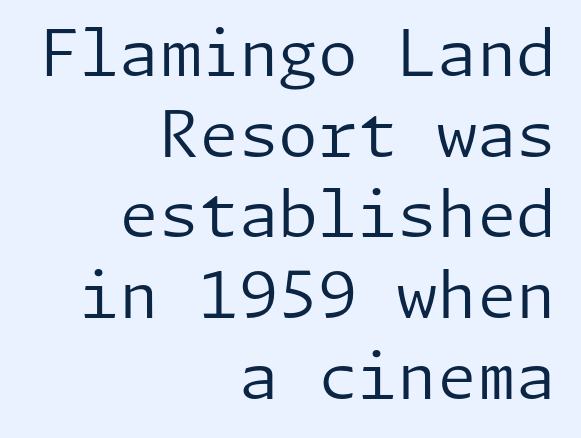
Q: Is the text bold? A: No.
Q: Is the text italic (slanted)? A: No, it is upright.
Q: Is the typeface a serif or a sans-serif typeface? A: Sans-serif.
Q: Is the text underlined? A: No.
Q: How is the paragraph aligned? A: Right-aligned.
Q: Is the spacing between letters normal or unusually wide? A: Normal.
Q: Is the spacing between lines tight, normal or loose? A: Normal.
Q: Width (condensed, normal, or wide)? A: Normal.
Q: Stroke contrast? A: Low.
Q: x-height? A: Medium.
